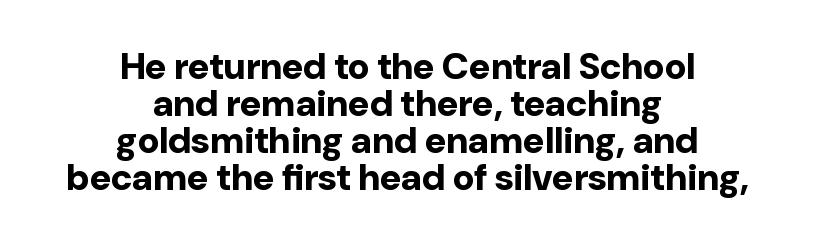
{"serif": "no", "italic": "no", "bold": "yes", "weight": "bold", "width": "normal", "stroke_contrast": "low", "x_height": "medium", "monospaced": "no", "underline": "no", "align": "center", "line_spacing": "tight", "line_spacing_ratio": 1.0, "letter_spacing": "normal", "letter_spacing_em": 0.0, "glyph_px": 37}
